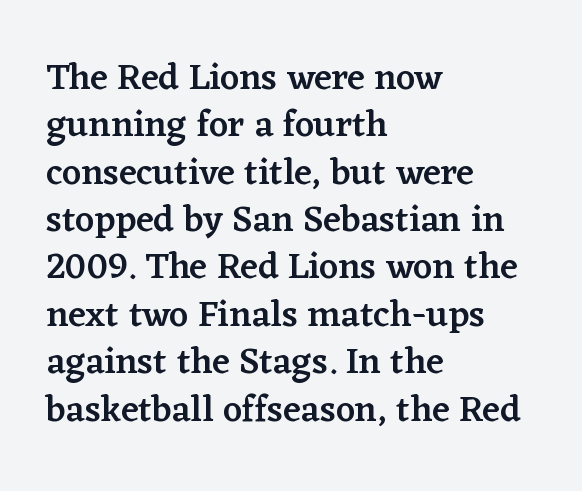
Semibold letterforms, between regular and bold. A student would call this left alignment; a typographer would say flush left, rag right. The space between consecutive lines is moderate. Descenders are the only things crossing below the line.
